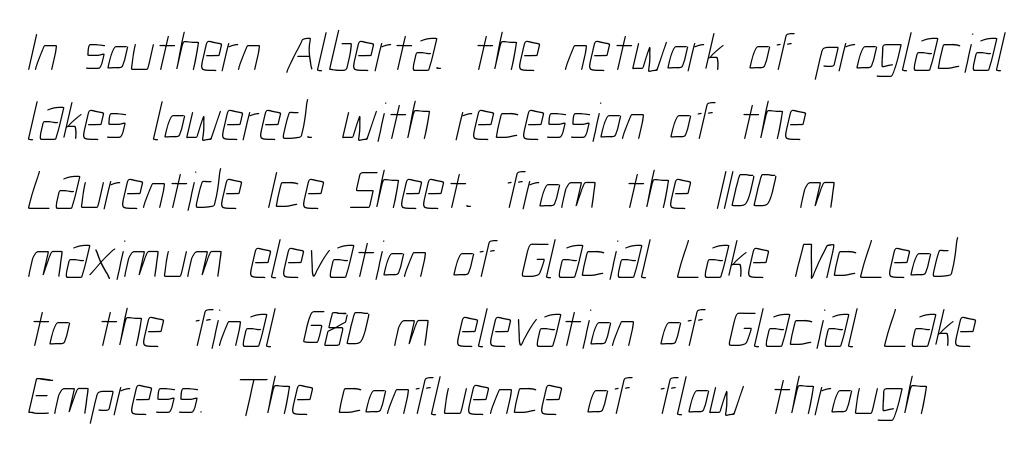
Descenders are the only things crossing below the line. Letter spacing: default. Here the designer chose a conventional face with non-uniform glyph widths. Caption: multi-line text, flush left, ragged right. Vertical stems look standard width or narrower in stroke.
